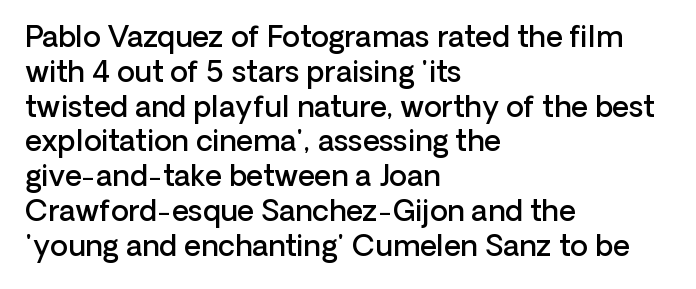
The image shows 29 px semibold sans-serif type, upright; set left-aligned, line spacing 1.2x, normal letter spacing, not underlined; low stroke contrast and a medium x-height.
